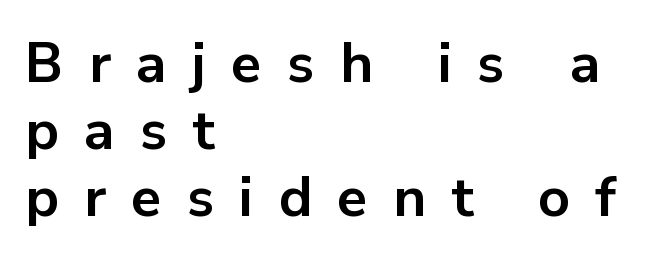
Q: Is the text bold? A: Yes.
Q: Is the text italic (slanted)? A: No, it is upright.
Q: Is the typeface a serif or a sans-serif typeface? A: Sans-serif.
Q: Is the text underlined? A: No.
Q: How is the paragraph aligned? A: Left-aligned.
Q: Is the spacing between letters normal or unusually wide? A: Unusually wide.
Q: Width (condensed, normal, or wide)? A: Normal.
Q: Stroke contrast? A: Low.
Q: x-height? A: Medium.
Q: Monospaced? A: No.
